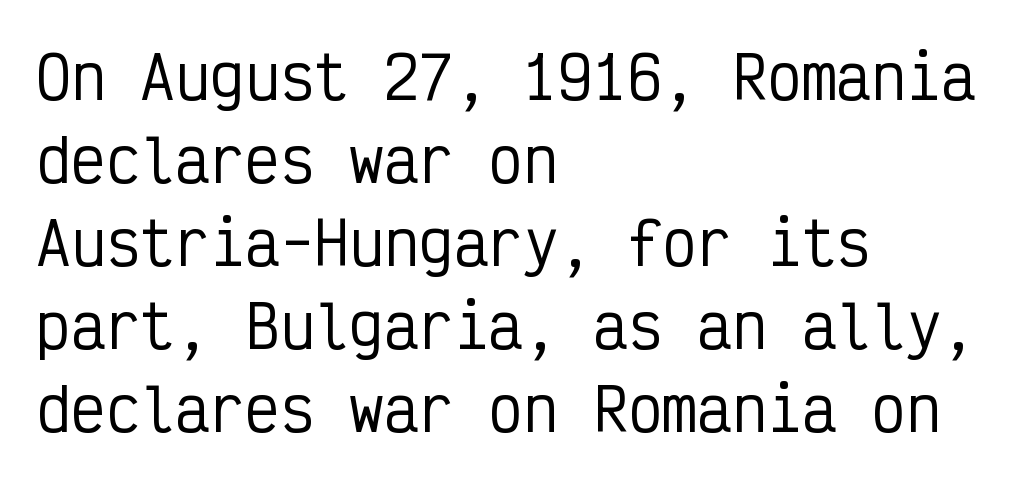
Q: Is the text italic (slanted)? A: No, it is upright.
Q: Is the typeface a serif or a sans-serif typeface? A: Sans-serif.
Q: Is the text underlined? A: No.
Q: How is the paragraph aligned? A: Left-aligned.
Q: Is the spacing between letters normal or unusually wide? A: Normal.
Q: Is the spacing between lines tight, normal or loose? A: Normal.
Q: Width (condensed, normal, or wide)? A: Condensed.
Q: Stroke contrast? A: Low.
Q: x-height? A: Medium.
Q: Monospaced? A: Yes.
